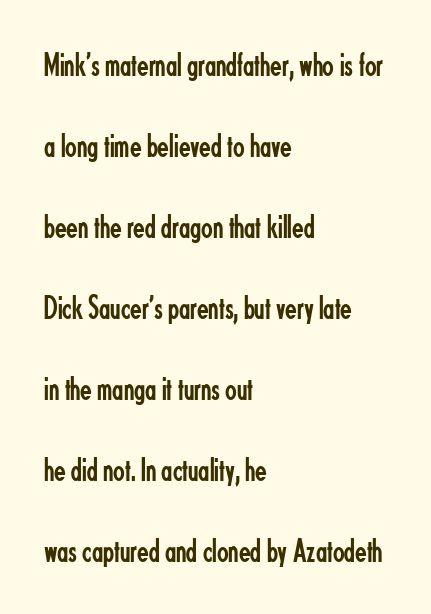
Character widths vary here, with narrow letters taking less room than wide ones. The lines in this sample share a left origin and differ only in where they stop. The font family rendered here belongs to the sans-serif group. These glyphs show unthickened strokes, regular width or finer.
